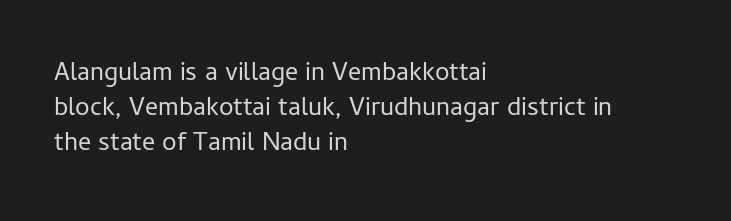
{"italic": "no", "bold": "no", "underline": "no", "align": "left", "line_spacing": "normal", "line_spacing_ratio": 1.34, "letter_spacing": "normal", "letter_spacing_em": 0.0, "glyph_px": 26}
